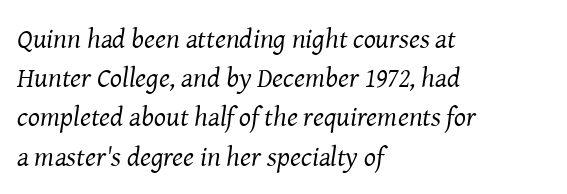
Q: Is the text bold? A: No.
Q: Is the text italic (slanted)? A: Yes, it leans right by about 8 degrees.
Q: Is the typeface a serif or a sans-serif typeface? A: Serif.
Q: Is the text underlined? A: No.
Q: How is the paragraph aligned? A: Left-aligned.
Q: Is the spacing between letters normal or unusually wide? A: Normal.
Q: Is the spacing between lines tight, normal or loose? A: Normal.
Q: Width (condensed, normal, or wide)? A: Normal.
Q: Stroke contrast? A: Medium.
Q: x-height? A: Medium.
Q: Monospaced? A: No.
